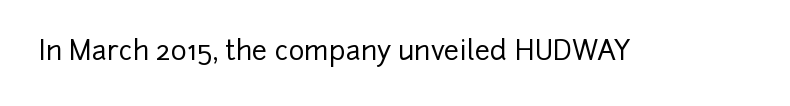
{"italic": "no", "underline": "no", "letter_spacing": "normal", "letter_spacing_em": 0.0, "glyph_px": 27}
